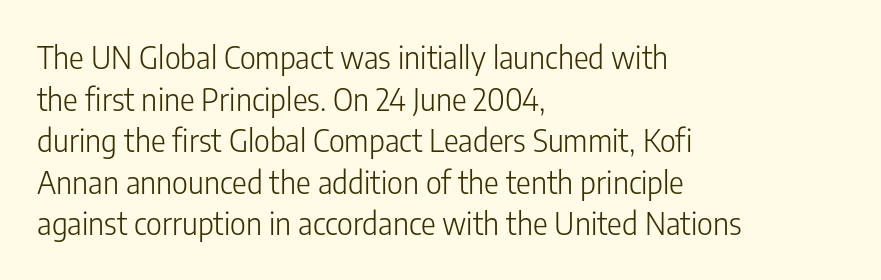
The image shows 31 px light, condensed sans-serif type, upright; set left-aligned, normal line spacing (1.34x), normal letter spacing, not underlined; low stroke contrast and a medium x-height.
